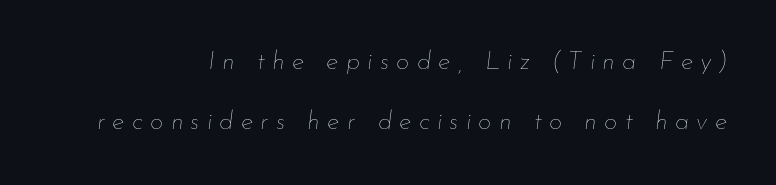
The image shows 26 px text type, italic (leaning right); set right-aligned, loose line spacing (2.29x), unusually wide letter spacing (+0.28 em), not underlined.
